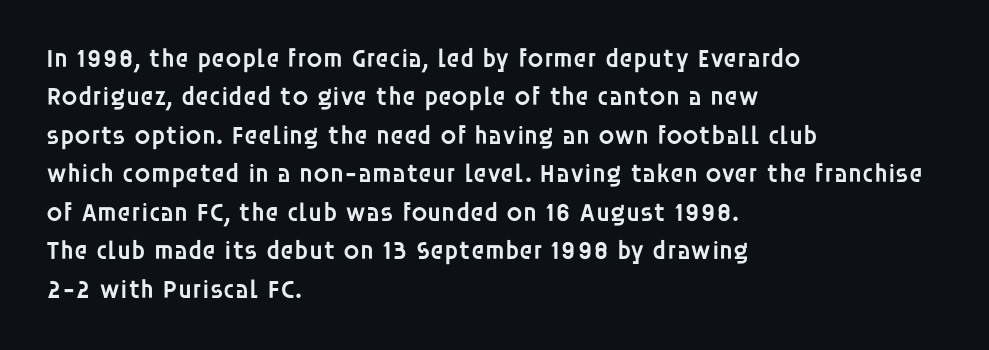
Q: Is the text bold? A: Semi-bold.
Q: Is the text italic (slanted)? A: No, it is upright.
Q: Is the text underlined? A: No.
Q: How is the paragraph aligned? A: Left-aligned.
Q: Is the spacing between letters normal or unusually wide? A: Normal.
Q: Is the spacing between lines tight, normal or loose? A: Normal.
